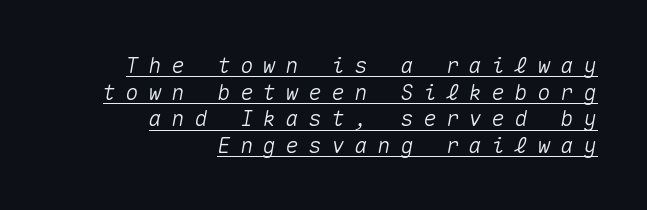
The image shows 22 px text type, italic (leaning right); set right-aligned, line spacing 1.21x, unusually wide letter spacing (+0.44 em), underlined.
